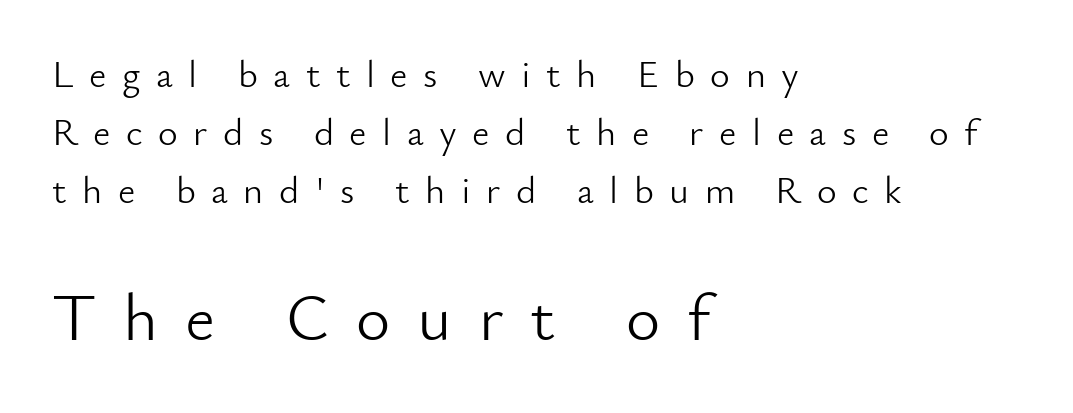
Rows of type keep a routine distance in the vertical direction. The following chunk of copy outweighs the initial chunk in type size. Glance below the letters and you will spot only blank space. The letters advance in unequal steps, a hallmark of proportional type. Does the lettering tilt? It doesn't — this is upright.
